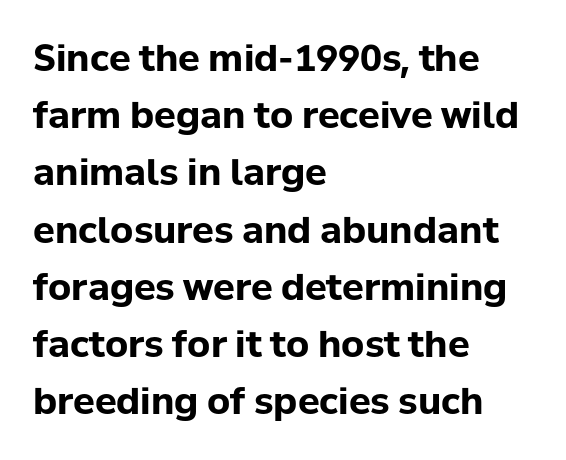
The image shows 36 px bold sans-serif type, upright; set left-aligned, normal line spacing (1.59x), normal letter spacing, not underlined; low stroke contrast and a medium x-height.
